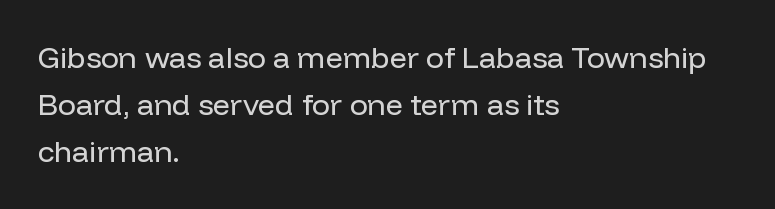
The image shows 30 px regular-weight sans-serif type, upright; set left-aligned, normal line spacing (1.57x), normal letter spacing, not underlined; low stroke contrast and a medium x-height.
